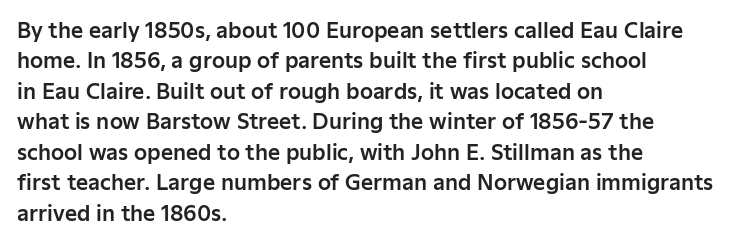
Q: Is the text italic (slanted)? A: No, it is upright.
Q: Is the text underlined? A: No.
Q: How is the paragraph aligned? A: Left-aligned.
Q: Is the spacing between letters normal or unusually wide? A: Normal.
Q: Is the spacing between lines tight, normal or loose? A: Normal.
